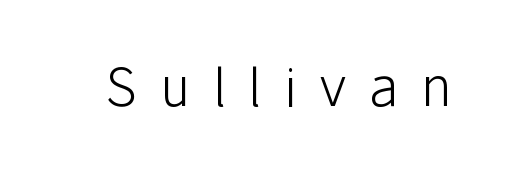
The image shows 52 px light sans-serif type, upright; set unusually wide letter spacing (+0.44 em), not underlined; low stroke contrast and a medium x-height.
